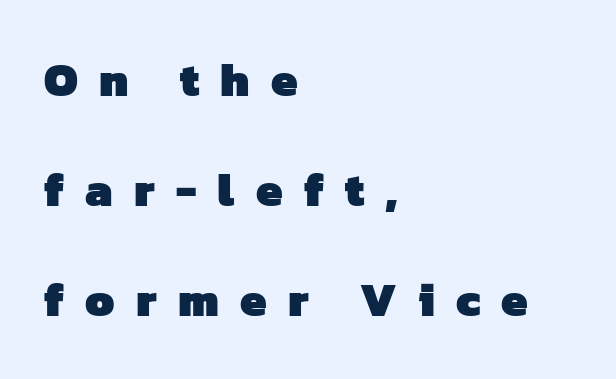
The image shows 47 px heavy sans-serif type; set left-aligned, loose line spacing (2.34x), unusually wide letter spacing (+0.45 em), not underlined; low stroke contrast and a medium x-height.
